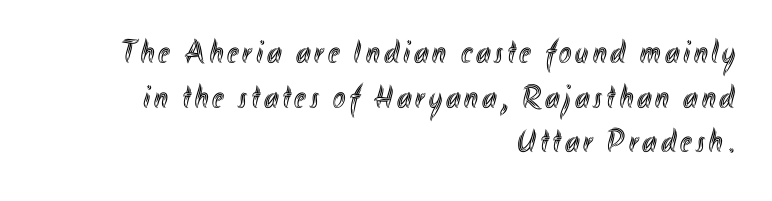
Summary of vertical rhythm: regular, with standard interline spacing. Bare-footed words on every line. Casual observation: everything's shoved over to the right.
